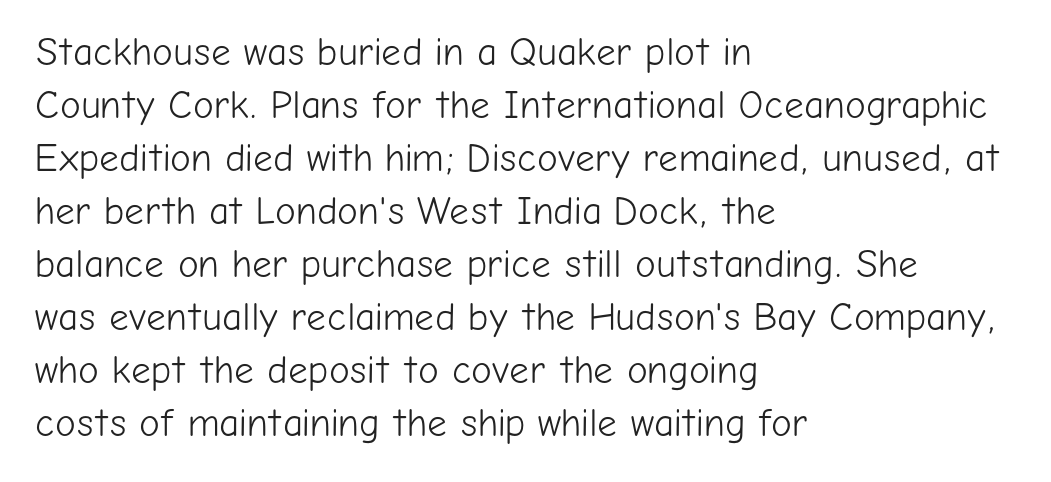
The image shows 39 px light sans-serif type, upright; set left-aligned, normal line spacing (1.36x), normal letter spacing, not underlined; low stroke contrast and a medium x-height.
